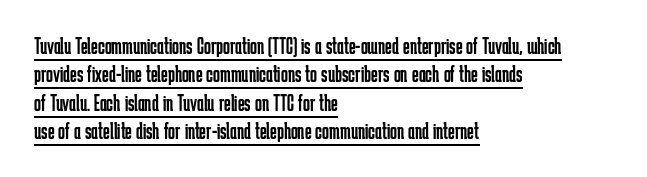
Has an underline been added? It has. Does extra space separate the letters? No, they use regular spacing. Rendered with straight, roman letterforms. Is the type heavy? It reads as light-to-regular instead. Where is the straight margin? On the left.
